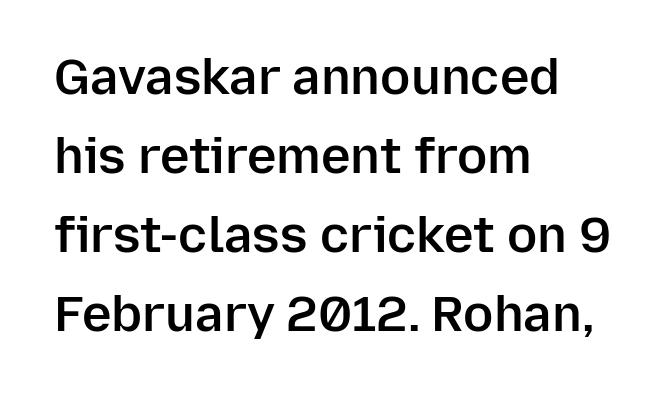
Here the designer chose a conventional face with non-uniform glyph widths. The rendering anchors every line to the left-hand side. Semibold letterforms, between regular and bold. A roman cut, with each character standing at attention. Rule under the text: the space is simply empty. The type family on display is of the sans-serif kind.
